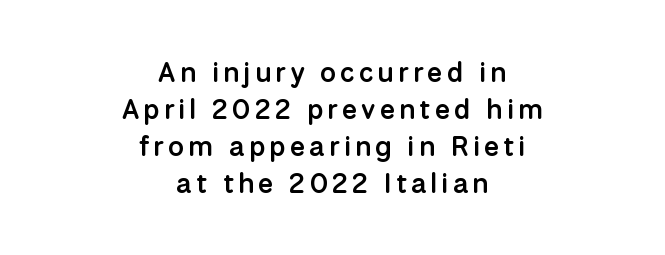
The image shows 28 px semibold sans-serif type, upright; set centered, normal line spacing (1.32x), not underlined; low stroke contrast and a medium x-height.
